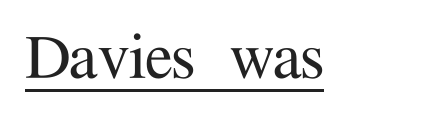
Q: Is the text italic (slanted)? A: No, it is upright.
Q: Is the typeface a serif or a sans-serif typeface? A: Serif.
Q: Is the text underlined? A: Yes.
Q: Is the spacing between letters normal or unusually wide? A: Normal.
Q: Width (condensed, normal, or wide)? A: Normal.
Q: Stroke contrast? A: Medium.
Q: x-height? A: Medium.
Q: Monospaced? A: No.
